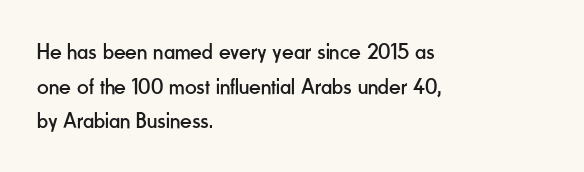
{"italic": "no", "bold": "no", "underline": "no", "align": "left", "line_spacing": "normal", "line_spacing_ratio": 1.51, "letter_spacing": "normal", "letter_spacing_em": 0.0, "glyph_px": 23}
